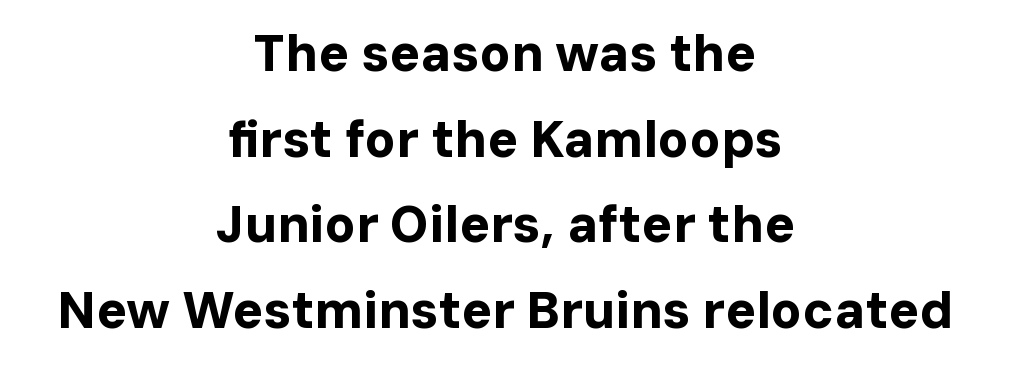
{"serif": "no", "italic": "no", "bold": "yes", "weight": "bold", "width": "normal", "stroke_contrast": "low", "x_height": "medium", "monospaced": "no", "underline": "no", "align": "center", "line_spacing": "normal", "line_spacing_ratio": 1.68, "letter_spacing": "normal", "letter_spacing_em": 0.0, "glyph_px": 51}
